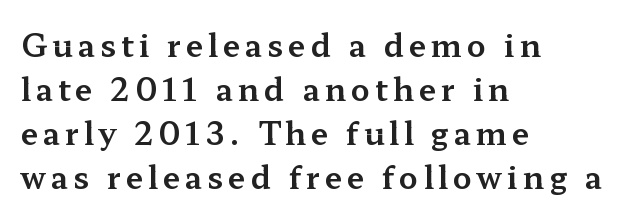
The image shows 31 px wide serif type, upright; set left-aligned, normal line spacing (1.42x), not underlined; medium stroke contrast and a medium x-height.
